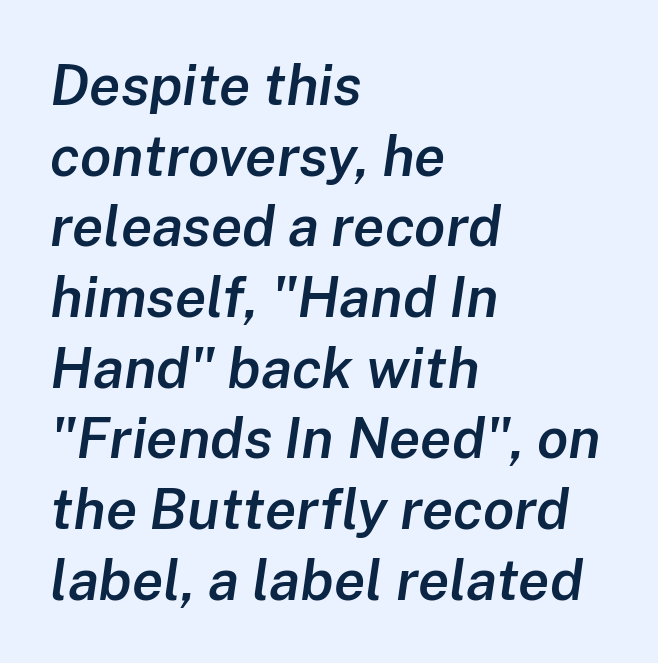
The image shows 57 px semibold type, italic (leaning right); set left-aligned, line spacing 1.24x, normal letter spacing, not underlined; low stroke contrast and a medium x-height.
